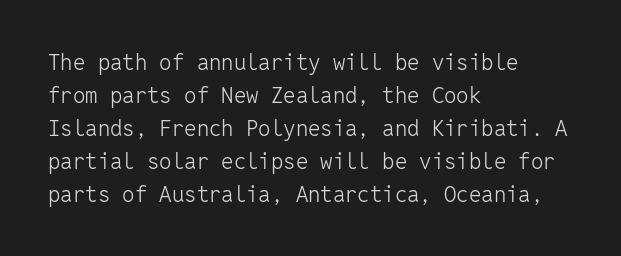
The image shows 22 px text type, upright; set left-aligned, normal line spacing (1.5x), normal letter spacing, not underlined.
